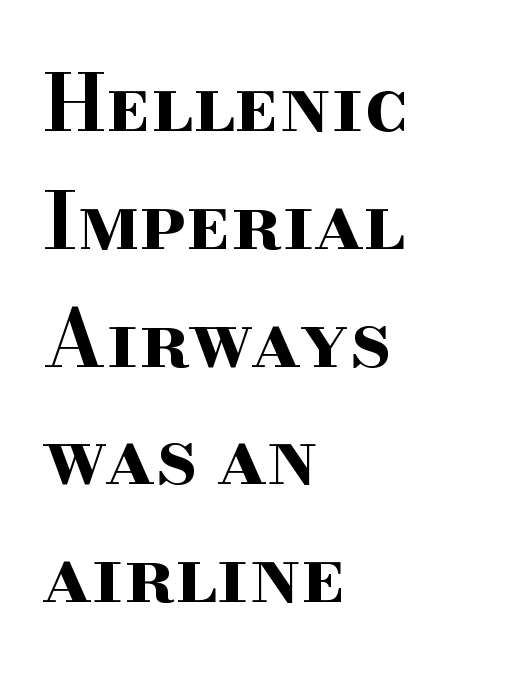
Notice how the stems are strictly vertical — no italics here. Examine the stroke ends and you'll spot serifs. The paragraph shown leans on its left margin. Successive baselines arrive at the customary interval. Anything drawn beneath the words? Only blank space.
